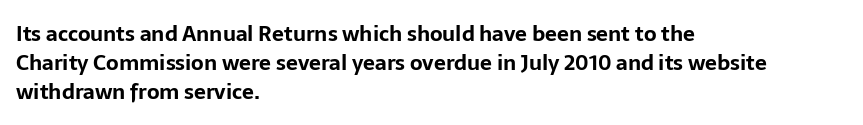
The image shows 21 px bold type, upright; set left-aligned, normal line spacing (1.38x), normal letter spacing, not underlined.
